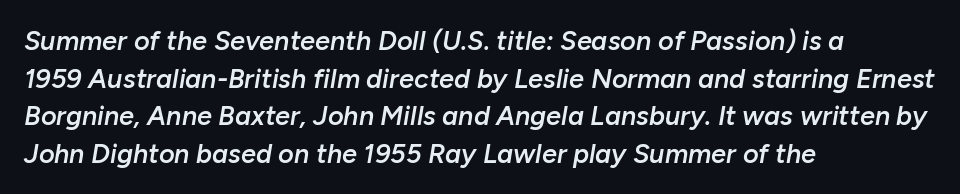
The block of text has a typical density, with ordinary space between rows. Beneath every word, the page is bare. Each word holds together tightly as a unit, with standard inter-letter gaps. The face used here has a pronounced slope to its letters. Each line starts at the same left margin while the right side varies.
